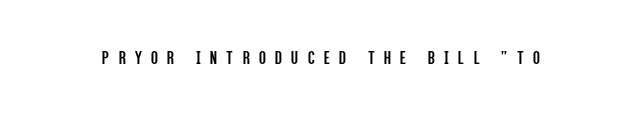
The area under the type is left untouched. Upright lettering throughout. The face looks like a standard text weight, possibly lighter. Honestly, the letter spacing is so wide it's the main thing you notice.
